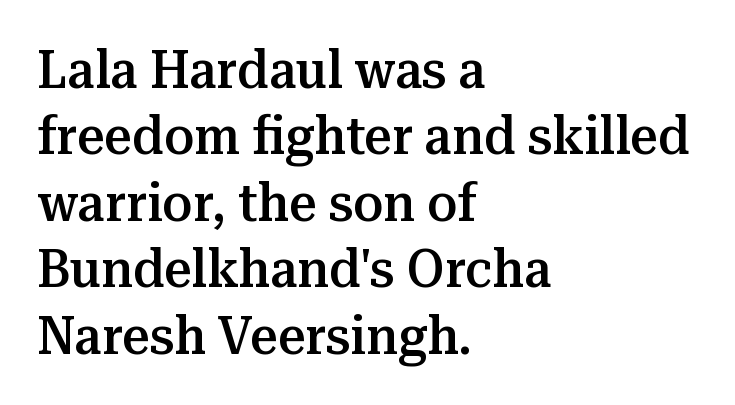
The image shows 54 px semibold serif type, upright; set left-aligned, line spacing 1.23x, normal letter spacing, not underlined; medium stroke contrast and a medium x-height.
